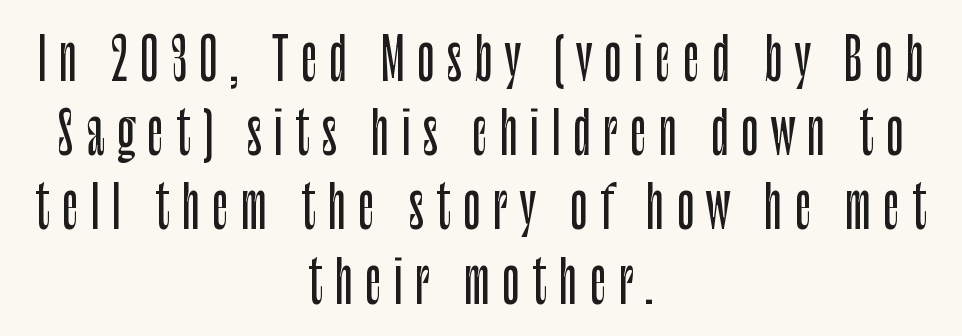
Q: Is the text italic (slanted)? A: No, it is upright.
Q: Is the typeface a serif or a sans-serif typeface? A: Sans-serif.
Q: Is the text underlined? A: No.
Q: How is the paragraph aligned? A: Centered.
Q: Is the spacing between letters normal or unusually wide? A: Unusually wide.
Q: Is the spacing between lines tight, normal or loose? A: Normal.
Q: Width (condensed, normal, or wide)? A: Condensed.
Q: Stroke contrast? A: Low.
Q: x-height? A: Large.
Q: Monospaced? A: No.
